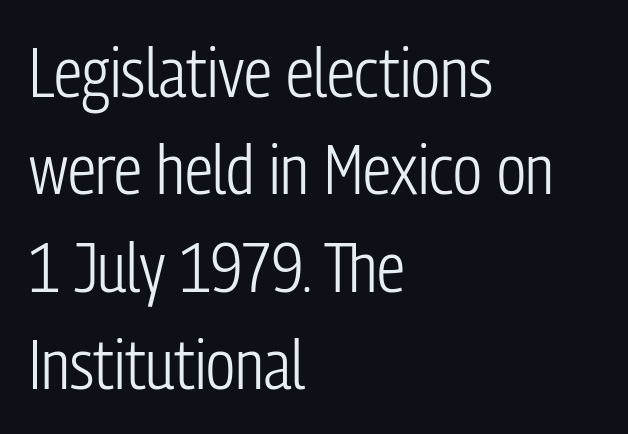
Glance below the letters and you will spot only blank space. Unbolded letterforms with no extra heft. A normal amount of white space separates one row of letters from the next. Stroke terminals: plain, sans-serif. The lines are quadded left.
